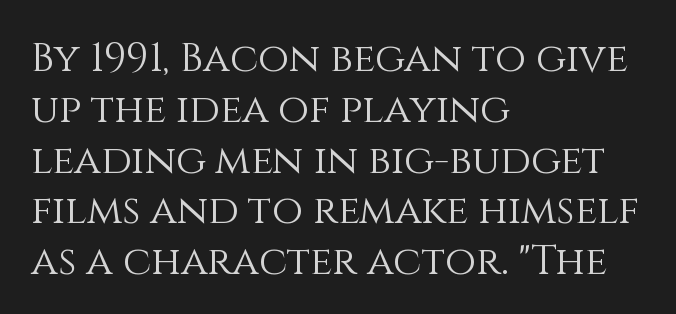
Q: Is the text bold? A: No.
Q: Is the text italic (slanted)? A: No, it is upright.
Q: Is the text underlined? A: No.
Q: How is the paragraph aligned? A: Left-aligned.
Q: Is the spacing between letters normal or unusually wide? A: Normal.
Q: Is the spacing between lines tight, normal or loose? A: Normal.
Q: Width (condensed, normal, or wide)? A: Normal.
Q: Stroke contrast? A: Medium.
Q: x-height? A: Large.
Q: Monospaced? A: No.
